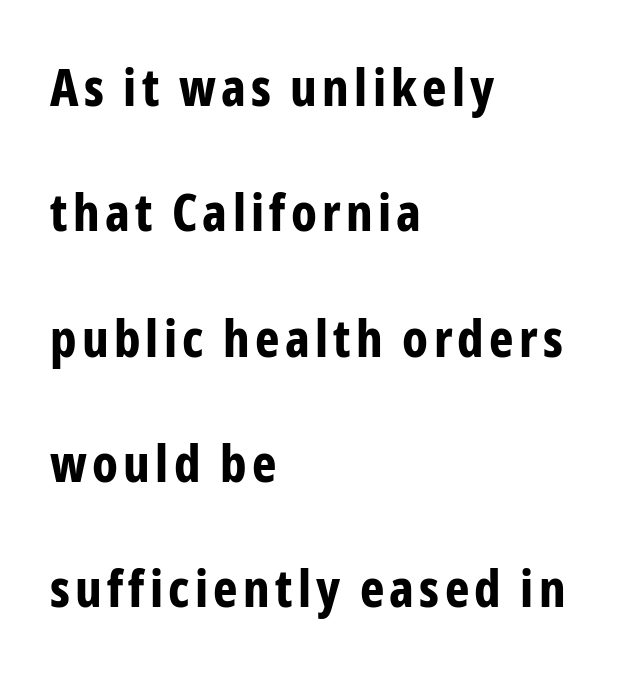
{"serif": "no", "italic": "no", "bold": "yes", "weight": "bold", "width": "condensed", "stroke_contrast": "low", "x_height": "medium", "monospaced": "no", "underline": "no", "align": "left", "line_spacing": "loose", "line_spacing_ratio": 2.41, "glyph_px": 52}
